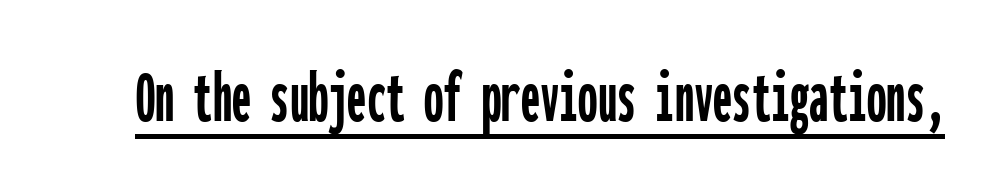
Ordinary non-slanted type is in use. The rendering uses typewriter-style spacing with identical character cells. Students, observe the line beneath the letters — that is underlining. Regarding serifs, this sample does without them.
